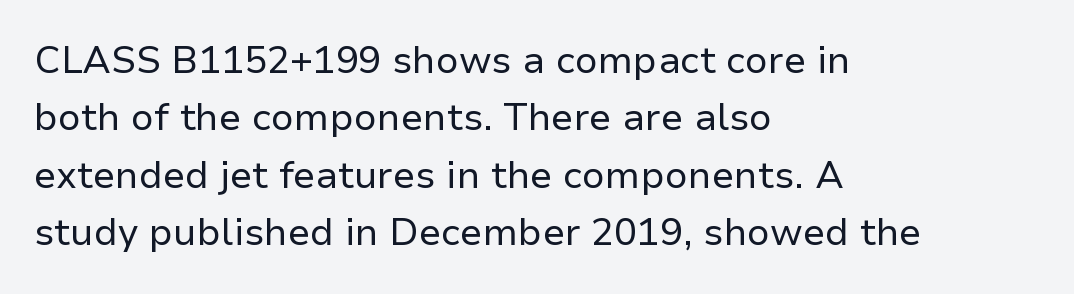
Q: Is the text bold? A: No.
Q: Is the text italic (slanted)? A: No, it is upright.
Q: Is the typeface a serif or a sans-serif typeface? A: Sans-serif.
Q: Is the text underlined? A: No.
Q: How is the paragraph aligned? A: Left-aligned.
Q: Is the spacing between letters normal or unusually wide? A: Normal.
Q: Is the spacing between lines tight, normal or loose? A: Normal.
Q: Width (condensed, normal, or wide)? A: Normal.
Q: Stroke contrast? A: Low.
Q: x-height? A: Medium.
Q: Monospaced? A: No.
